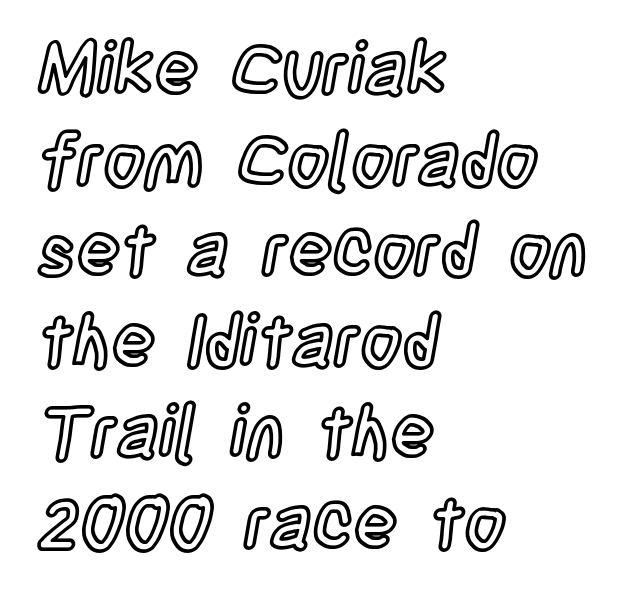
The image shows 72 px condensed type; set left-aligned, normal line spacing (1.26x), normal letter spacing, not underlined; a large x-height.
